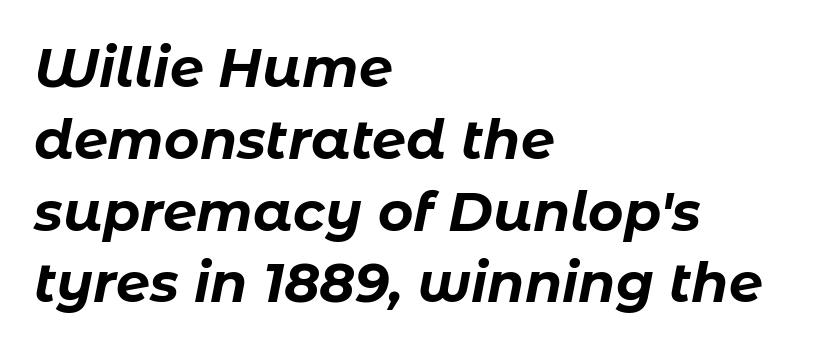
The image shows 54 px bold type, italic (leaning right); set left-aligned, normal line spacing (1.33x), normal letter spacing, not underlined; low stroke contrast and a medium x-height.
